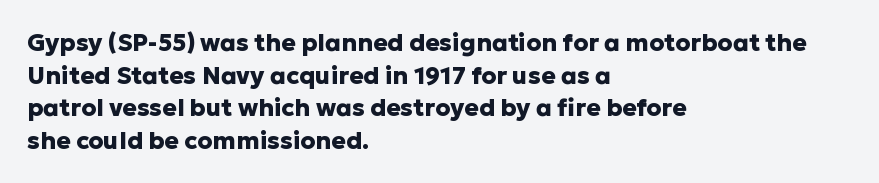
Q: Is the text bold? A: Yes.
Q: Is the text italic (slanted)? A: No, it is upright.
Q: Is the text underlined? A: No.
Q: How is the paragraph aligned? A: Left-aligned.
Q: Is the spacing between letters normal or unusually wide? A: Normal.
Q: Is the spacing between lines tight, normal or loose? A: Normal.
